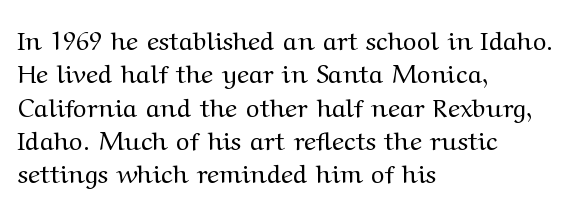
Compared with typical paragraphs, the rows here are spaced about the same. The letters stand straight up with perfectly vertical stems. Short and long lines alike share a common starting point at left. Is the stroke heavy? The answer is a plain regular-or-lighter. In terms of letterspacing, this is plain default setting. Just letters on the line, the space beneath them empty.
